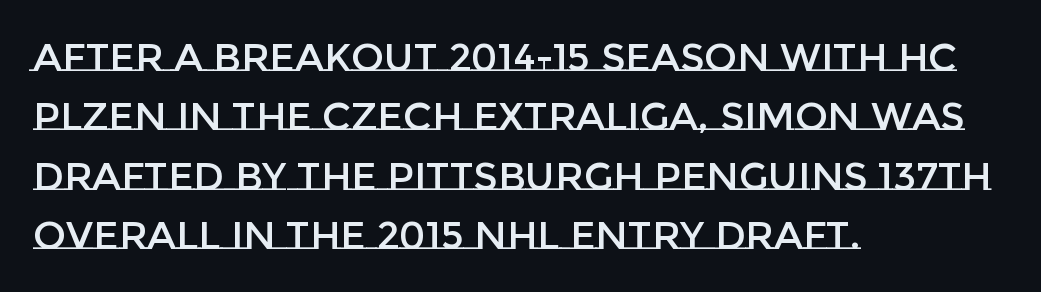
{"italic": "no", "width": "normal", "stroke_contrast": "low", "x_height": "large", "monospaced": "no", "underline": "no", "align": "left", "line_spacing": "normal", "line_spacing_ratio": 1.52, "letter_spacing": "normal", "letter_spacing_em": 0.0, "glyph_px": 39}
